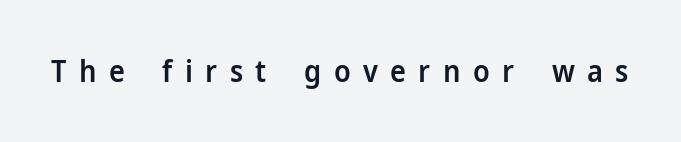
The image shows 30 px semibold sans-serif type, upright; set unusually wide letter spacing (+0.41 em), not underlined; low stroke contrast and a medium x-height.
